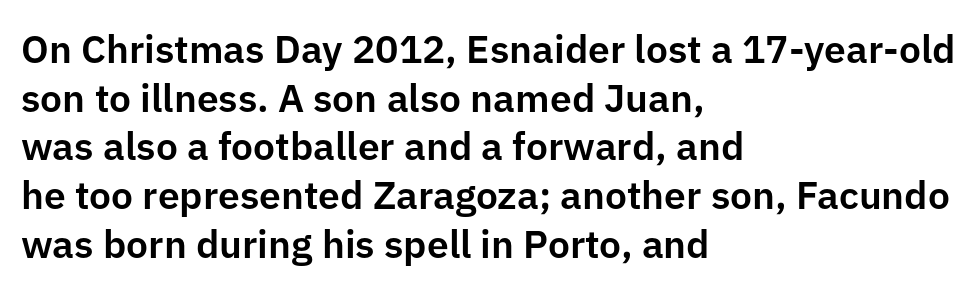
A student would call this left alignment; a typographer would say flush left, rag right. This is roman type, the default non-slanted kind. Rule under the text: the space is simply empty. This sample keeps an unexceptional amount of space between lines. The line texture is even and compact thanks to regular tracking. Note the varied advance widths — an 'i' is clearly narrower than an 'm'.
